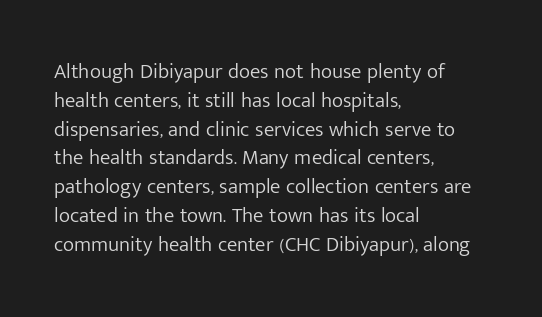
Each new line begins a customary step beneath the previous one. Stems here are at most as thick as an everyday book face. Words appear dense and cohesive because spacing is normal. Descenders hang freely into open space. The axis of the letterforms is exactly vertical.
